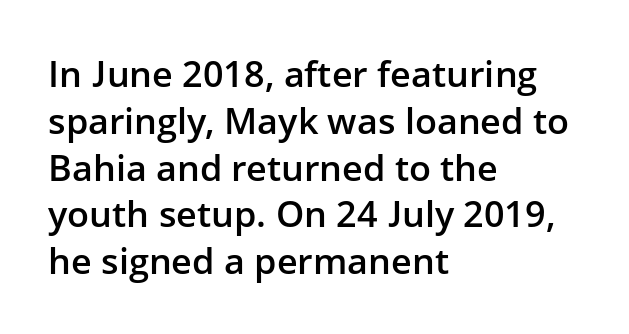
{"serif": "no", "italic": "no", "bold": "semi", "weight": "semibold", "width": "normal", "stroke_contrast": "low", "x_height": "medium", "monospaced": "no", "underline": "no", "align": "left", "line_spacing": "normal", "line_spacing_ratio": 1.3, "letter_spacing": "normal", "letter_spacing_em": 0.0, "glyph_px": 36}
